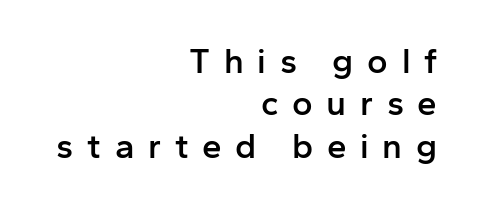
Q: Is the text bold? A: Semi-bold.
Q: Is the text italic (slanted)? A: No, it is upright.
Q: Is the typeface a serif or a sans-serif typeface? A: Sans-serif.
Q: Is the text underlined? A: No.
Q: How is the paragraph aligned? A: Right-aligned.
Q: Is the spacing between letters normal or unusually wide? A: Unusually wide.
Q: Width (condensed, normal, or wide)? A: Normal.
Q: Stroke contrast? A: Low.
Q: x-height? A: Medium.
Q: Monospaced? A: No.
